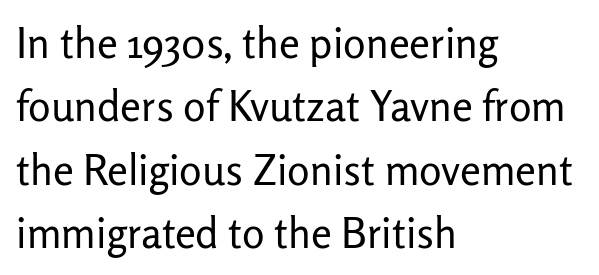
Do the characters align in a grid? No, the font is proportional. This reads as an unemphasized weight, regular at the heaviest. Reading down the block, your eye returns to a fixed left position each line. Characters remain perfectly vertical along every line.
